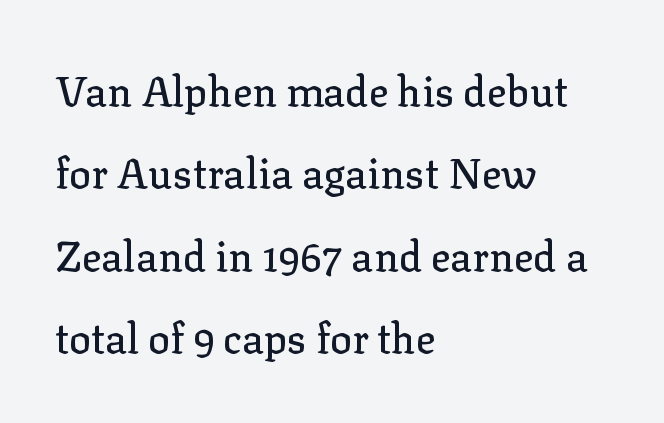
{"serif": "yes", "italic": "no", "width": "normal", "stroke_contrast": "low", "x_height": "medium", "monospaced": "no", "underline": "no", "align": "left", "line_spacing": "loose", "line_spacing_ratio": 2.01, "letter_spacing": "normal", "letter_spacing_em": 0.0, "glyph_px": 41}
